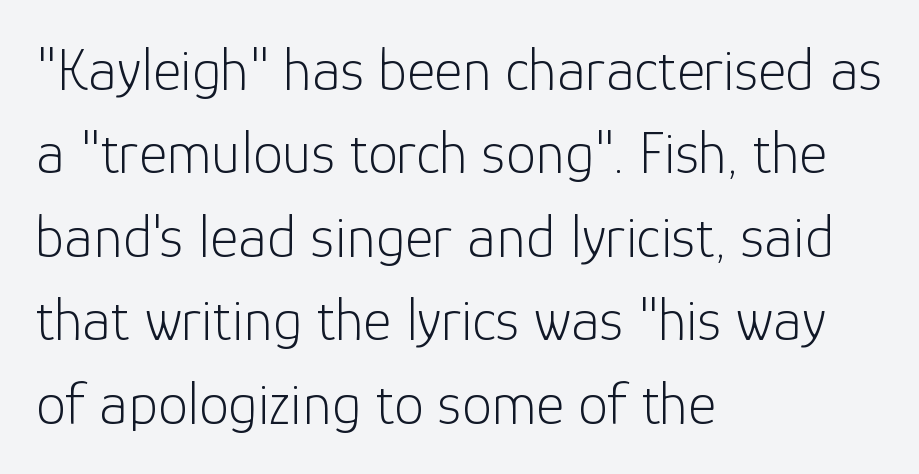
{"serif": "no", "italic": "no", "bold": "no", "weight": "light", "width": "normal", "stroke_contrast": "low", "x_height": "medium", "monospaced": "no", "underline": "no", "align": "left", "line_spacing": "normal", "line_spacing_ratio": 1.39, "letter_spacing": "normal", "letter_spacing_em": 0.0, "glyph_px": 60}
